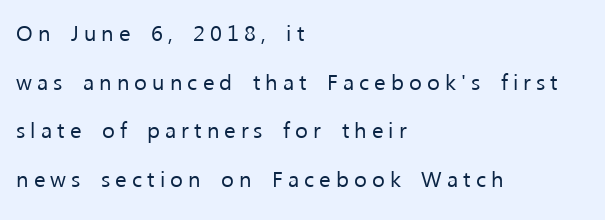
Posture: straight, roman, zero tilt. Interline gaps are noticeably wide in this sample. Weight: not bold — regular or lighter. Descenders hang freely into open space. These lines stack with their left ends in a neat column. This rendering widens character spacing well past its baseline value.
